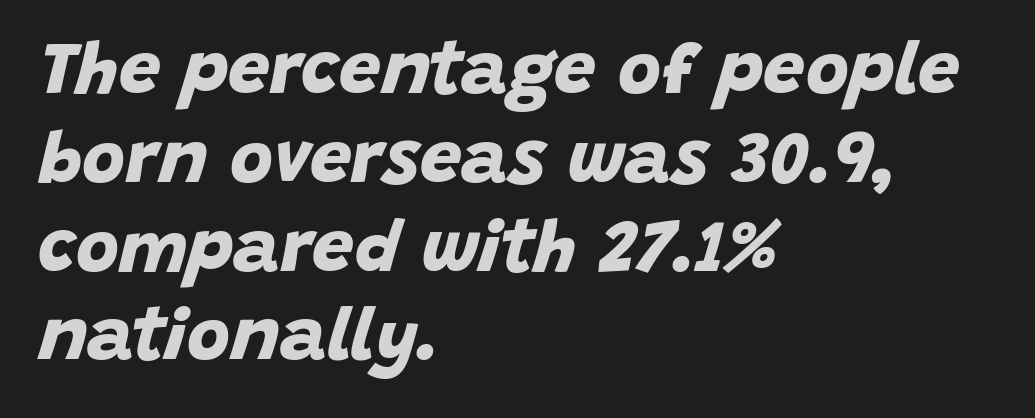
A sans-serif font was chosen for this passage. Thick stems and heavy bowls — unmistakably bold. In CSS terms this would be text-align: left. The face used here is proportionally spaced, like ordinary book or web type.
